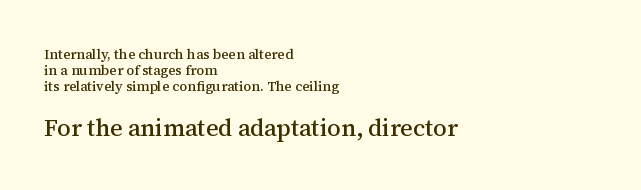
{"italic": "no", "underline": "no", "align": "left", "line_spacing": "tight", "line_spacing_ratio": 1.14, "letter_spacing": "normal", "letter_spacing_em": 0.0, "larger_block": "second", "size_ratio": 1.71, "glyph_px": 24}
